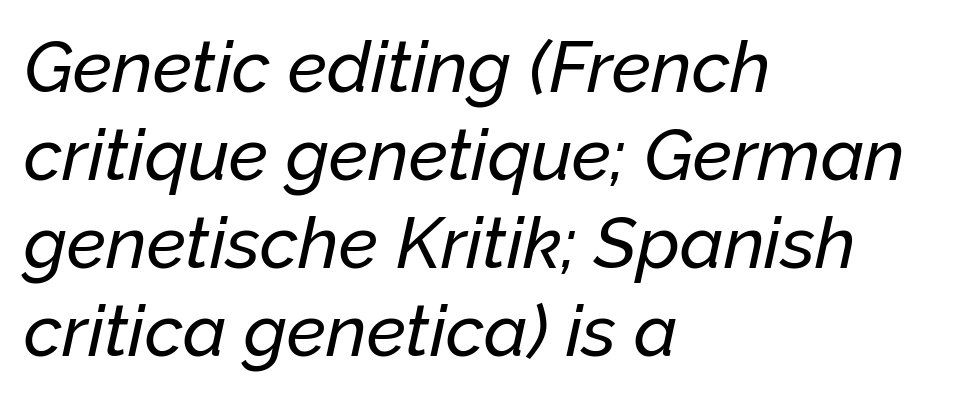
Default kerning and tracking; the words read as compact shapes. Note the varied advance widths — an 'i' is clearly narrower than an 'm'. Line beginnings align vertically; line endings do not. The words here are not underlined. Yep, that's italic — everything's leaning.
